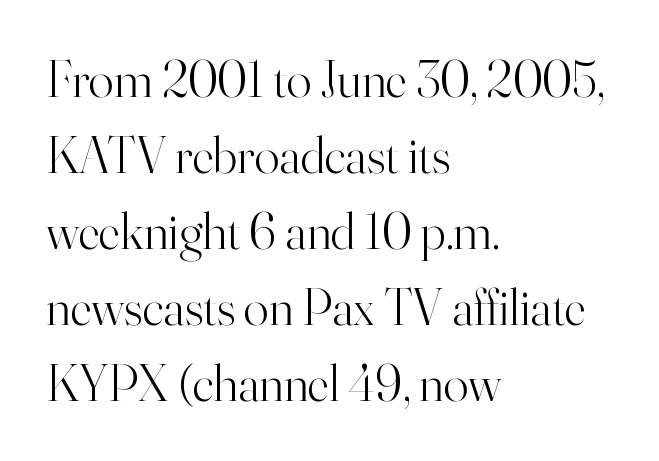
{"serif": "yes", "italic": "no", "bold": "no", "weight": "light", "width": "normal", "stroke_contrast": "high", "x_height": "small", "monospaced": "no", "underline": "no", "align": "left", "line_spacing": "normal", "line_spacing_ratio": 1.46, "letter_spacing": "normal", "letter_spacing_em": 0.0, "glyph_px": 52}
